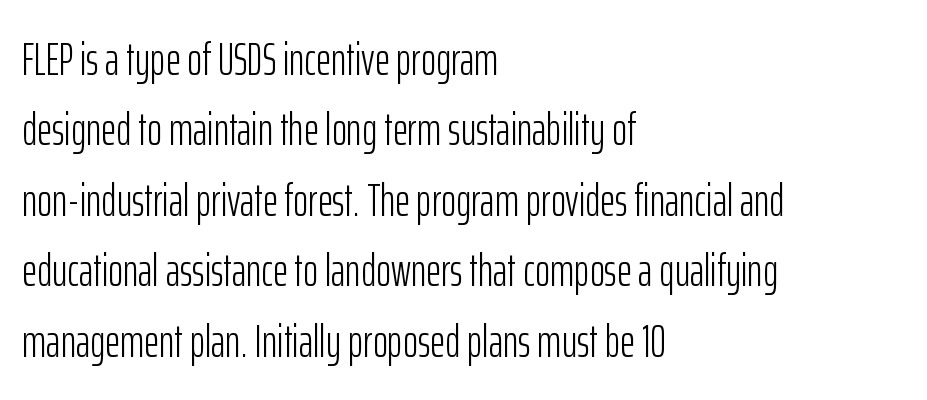
Q: Is the text bold? A: No.
Q: Is the text italic (slanted)? A: No, it is upright.
Q: Is the typeface a serif or a sans-serif typeface? A: Sans-serif.
Q: Is the text underlined? A: No.
Q: How is the paragraph aligned? A: Left-aligned.
Q: Is the spacing between letters normal or unusually wide? A: Normal.
Q: Is the spacing between lines tight, normal or loose? A: Normal.
Q: Width (condensed, normal, or wide)? A: Condensed.
Q: Stroke contrast? A: Low.
Q: x-height? A: Medium.
Q: Monospaced? A: No.
